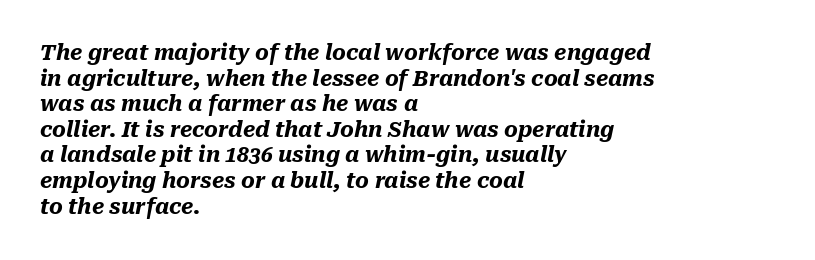
How are the letters spaced? Ordinarily, with no added tracking. The foot of each line stays bare and open. These lines are set flush left with a ragged right edge. A typesetter would mark this as italic. Strong, thick strokes mark this as bold type.
